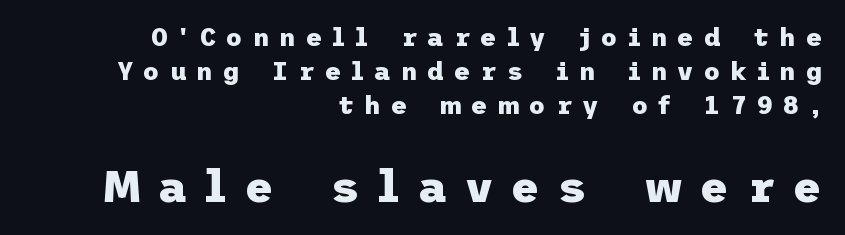
Which margin do the lines hug? The right one — the left edge is uneven. The line-height multiplier appears to be the usual default. Is the lower block the larger one? Yes — the lower block carries the bigger type. It's the straight-up-and-down kind of type. The type is letterspaced generously, with wide tracking.
